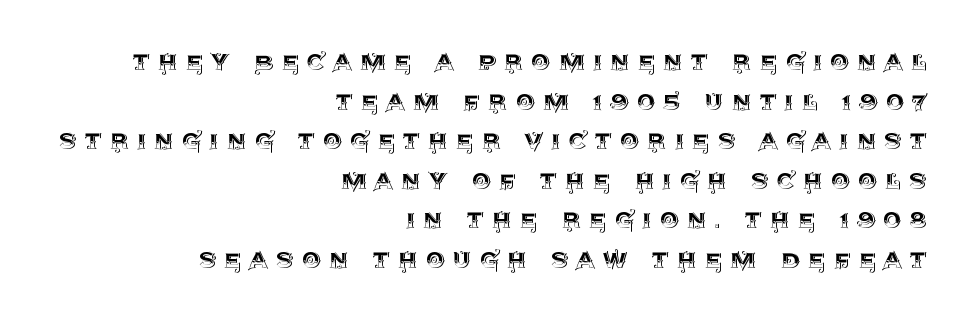
Q: Is the text italic (slanted)? A: No, it is upright.
Q: Is the text underlined? A: No.
Q: How is the paragraph aligned? A: Right-aligned.
Q: Is the spacing between letters normal or unusually wide? A: Unusually wide.
Q: Is the spacing between lines tight, normal or loose? A: Normal.
Q: Width (condensed, normal, or wide)? A: Normal.
Q: x-height? A: Large.
Q: Monospaced? A: No.
